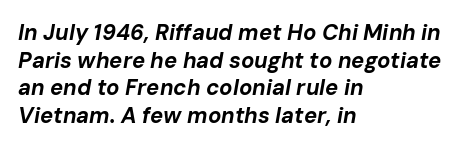
Does the weight exceed regular? Yes, all the way to bold. Regarding leading, the lines here are spaced in the standard way. Layout note: lines flush left. These lines were composed using italics. Glyph-to-glyph distance matches everyday printed text.
